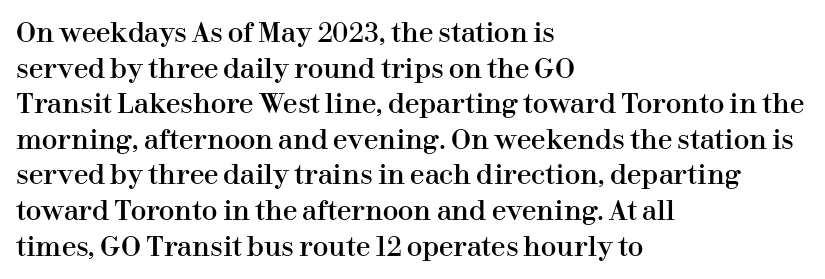
The image shows 26 px text type, upright; set left-aligned, normal line spacing (1.37x), normal letter spacing, not underlined.
